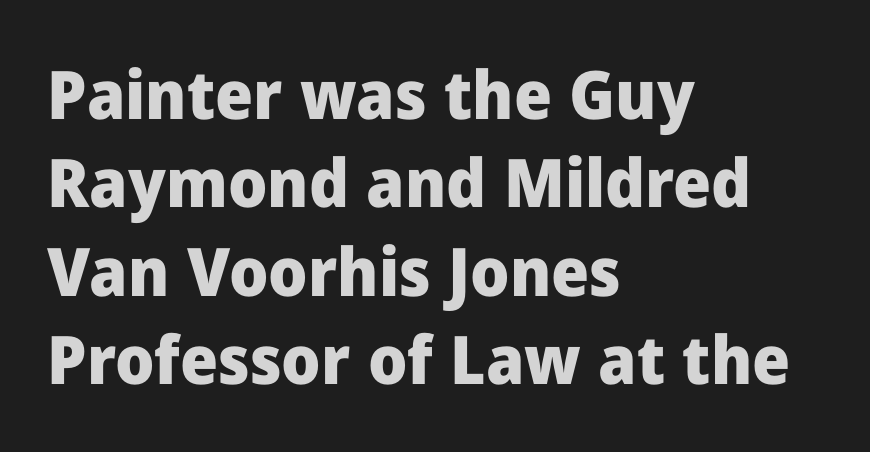
The image shows 67 px heavy sans-serif type, upright; set left-aligned, normal line spacing (1.32x), normal letter spacing, not underlined; low stroke contrast and a medium x-height.
